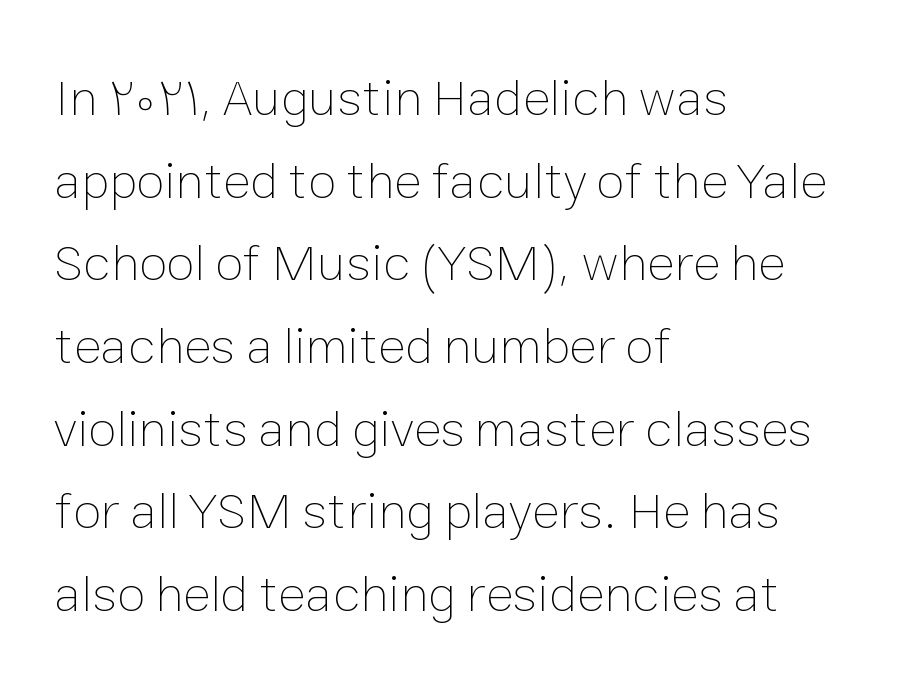
{"italic": "no", "bold": "no", "weight": "thin", "width": "normal", "stroke_contrast": "low", "x_height": "medium", "monospaced": "no", "underline": "no", "align": "left", "line_spacing": "normal", "line_spacing_ratio": 1.59, "letter_spacing": "normal", "letter_spacing_em": 0.0, "glyph_px": 52}
